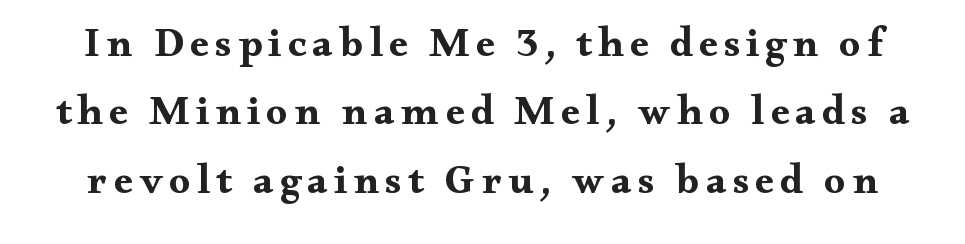
Looks like regular typesetting: each glyph gets only the width it needs. Is there much room between lines? A standard amount, neither cramped nor airy. The typesetting leans heavy: a genuine bold. Check where the strokes stop: tiny serifs finish them off. Designer's note — italics off, roman on.
